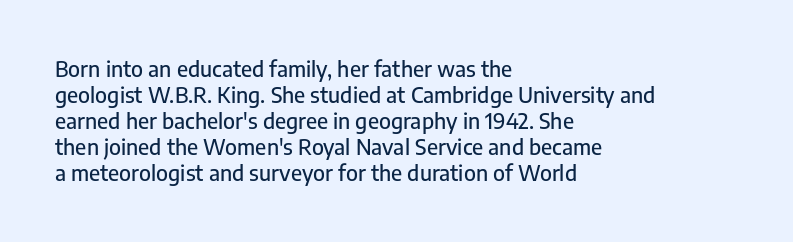
The image shows 21 px text type, upright; set left-aligned, line spacing 1.24x, normal letter spacing, not underlined.
